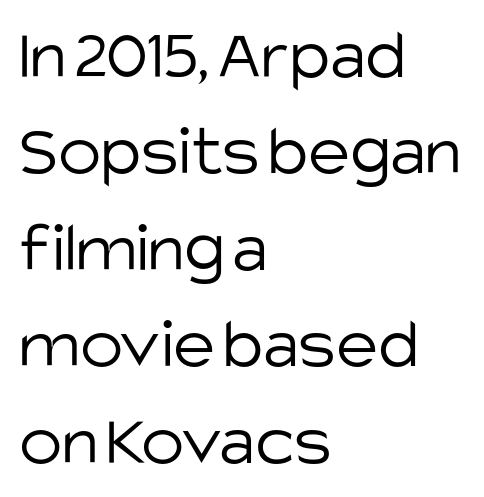
Q: Is the text bold? A: No.
Q: Is the text italic (slanted)? A: No, it is upright.
Q: Is the typeface a serif or a sans-serif typeface? A: Sans-serif.
Q: Is the text underlined? A: No.
Q: How is the paragraph aligned? A: Left-aligned.
Q: Is the spacing between letters normal or unusually wide? A: Normal.
Q: Is the spacing between lines tight, normal or loose? A: Normal.
Q: Width (condensed, normal, or wide)? A: Normal.
Q: Stroke contrast? A: Low.
Q: x-height? A: Large.
Q: Monospaced? A: No.
